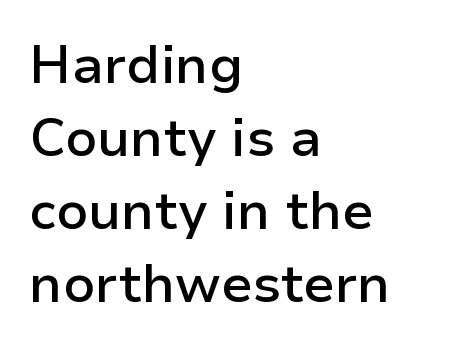
{"serif": "no", "italic": "no", "bold": "semi", "weight": "semibold", "width": "normal", "stroke_contrast": "low", "x_height": "medium", "monospaced": "no", "underline": "no", "align": "left", "line_spacing": "normal", "line_spacing_ratio": 1.38, "letter_spacing": "normal", "letter_spacing_em": 0.0, "glyph_px": 53}
